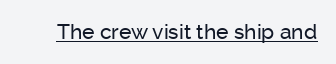
{"italic": "no", "underline": "yes", "letter_spacing": "normal", "letter_spacing_em": 0.0, "glyph_px": 21}
